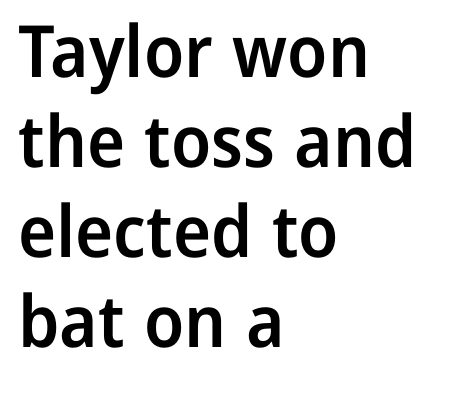
The image shows 72 px semibold sans-serif type, upright; set left-aligned, normal line spacing (1.25x), normal letter spacing, not underlined; low stroke contrast and a medium x-height.
